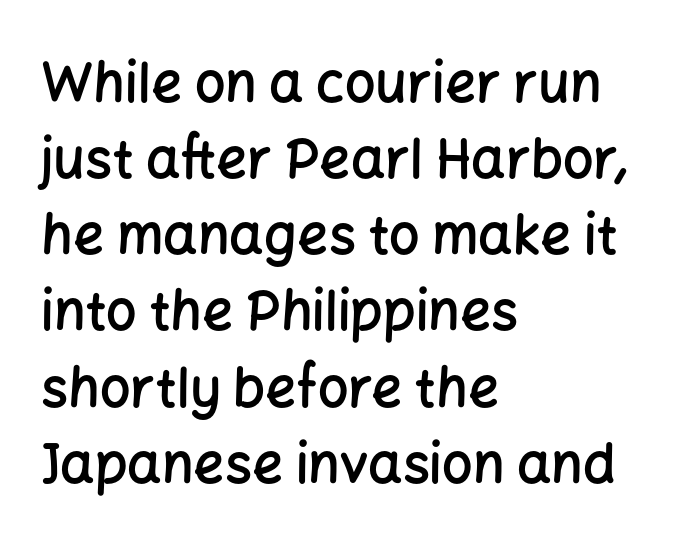
This sample is left-justified, so line endings fall wherever the words run out. How would I describe the line gaps? Plain and ordinary. Tall strokes in this sample are plumb rather than angled. The letters advance in unequal steps, a hallmark of proportional type.
